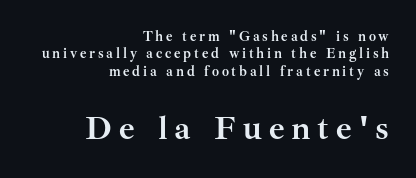
Q: Is the text bold? A: Yes.
Q: Is the text italic (slanted)? A: No, it is upright.
Q: Is the typeface a serif or a sans-serif typeface? A: Serif.
Q: Is the text underlined? A: No.
Q: How is the paragraph aligned? A: Right-aligned.
Q: Is the spacing between letters normal or unusually wide? A: Unusually wide.
Q: Which block of text is set in a larger size, the first (top) or the second (bottom)? A: The second (bottom) one.
Q: Width (condensed, normal, or wide)? A: Normal.
Q: Stroke contrast? A: Medium.
Q: x-height? A: Small.
Q: Monospaced? A: No.
